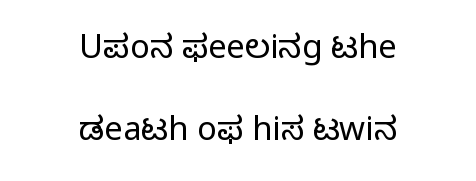
{"serif": "no", "italic": "no", "bold": "no", "weight": "light", "width": "normal", "stroke_contrast": "low", "x_height": "medium", "monospaced": "no", "underline": "no", "align": "center", "line_spacing": "loose", "line_spacing_ratio": 2.48, "letter_spacing": "normal", "letter_spacing_em": 0.0, "glyph_px": 33}
